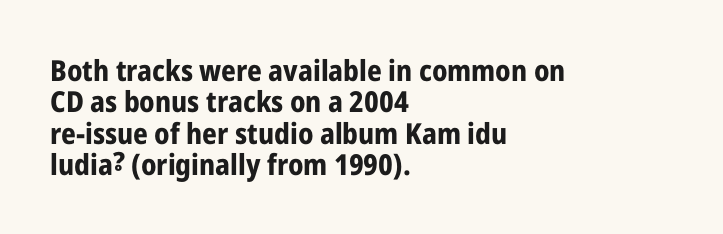
The image shows 29 px bold, condensed sans-serif type, upright; set left-aligned, tight line spacing (1.08x), normal letter spacing, not underlined; low stroke contrast and a medium x-height.
